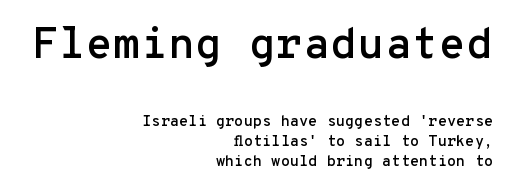
{"serif": "no", "italic": "no", "width": "normal", "stroke_contrast": "low", "x_height": "medium", "monospaced": "yes", "underline": "no", "align": "right", "line_spacing": "normal", "line_spacing_ratio": 1.32, "letter_spacing": "normal", "letter_spacing_em": 0.0, "larger_block": "first", "size_ratio": 2.93, "glyph_px": 44}
